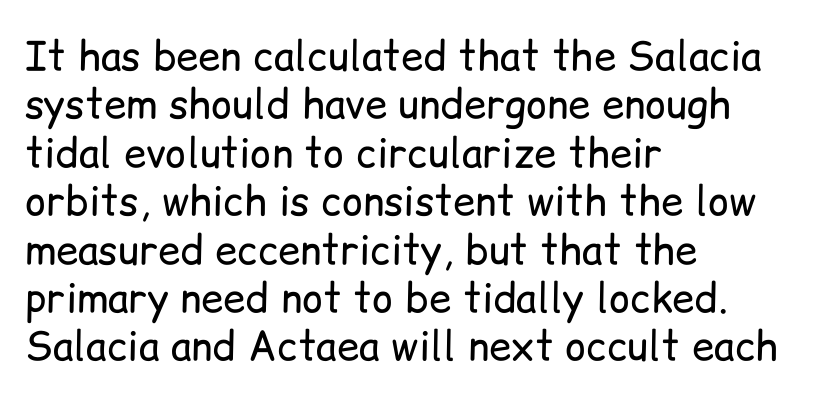
{"serif": "no", "italic": "no", "bold": "no", "weight": "regular", "width": "normal", "stroke_contrast": "low", "x_height": "medium", "monospaced": "no", "underline": "no", "align": "left", "line_spacing_ratio": 1.21, "letter_spacing": "normal", "letter_spacing_em": 0.0, "glyph_px": 40}
